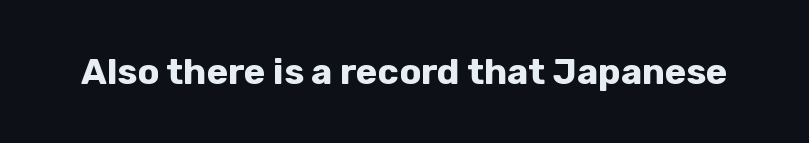
{"serif": "no", "italic": "no", "bold": "yes", "weight": "bold", "width": "normal", "stroke_contrast": "low", "x_height": "medium", "monospaced": "no", "underline": "no", "letter_spacing": "normal", "letter_spacing_em": 0.0, "glyph_px": 36}
